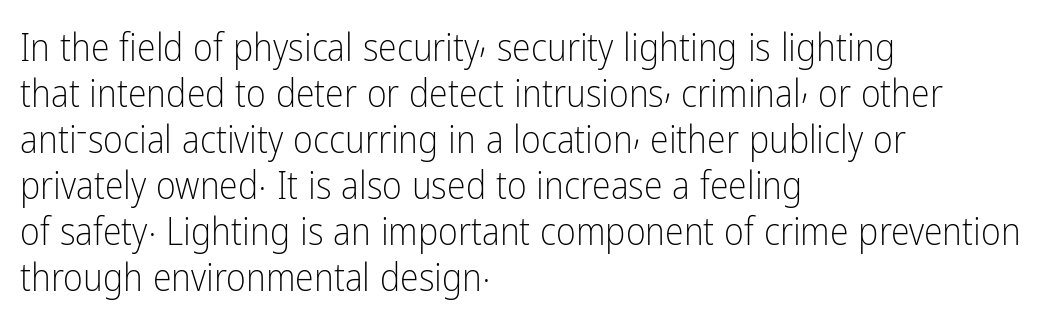
Ordinary non-slanted type is in use. The rendering uses natural spacing where letterforms have individual widths. Descender tails drop into unmarked territory. Visually the block forms a straight wall on the left and a jagged coastline on the right. This rendering leaves character spacing at its baseline value. Font category for this specimen: sans-serif.
